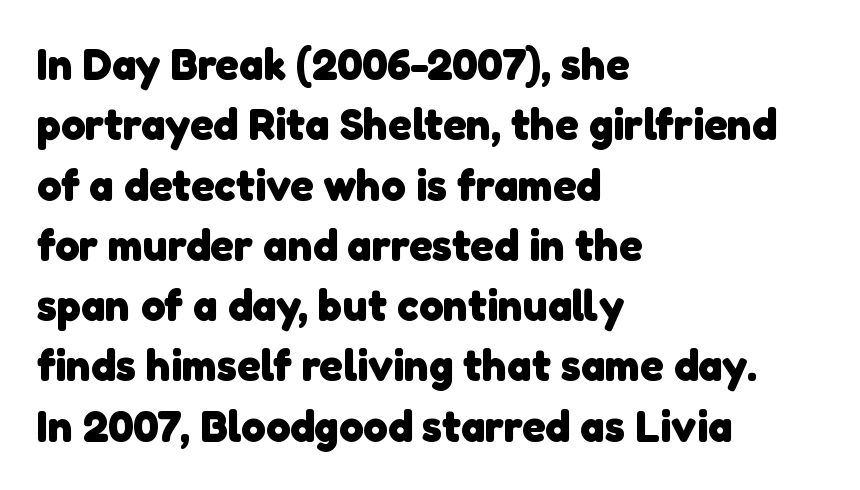
Q: Is the text bold? A: Yes.
Q: Is the typeface a serif or a sans-serif typeface? A: Sans-serif.
Q: Is the text underlined? A: No.
Q: How is the paragraph aligned? A: Left-aligned.
Q: Is the spacing between letters normal or unusually wide? A: Normal.
Q: Is the spacing between lines tight, normal or loose? A: Normal.
Q: Width (condensed, normal, or wide)? A: Normal.
Q: Stroke contrast? A: Low.
Q: x-height? A: Medium.
Q: Monospaced? A: No.
